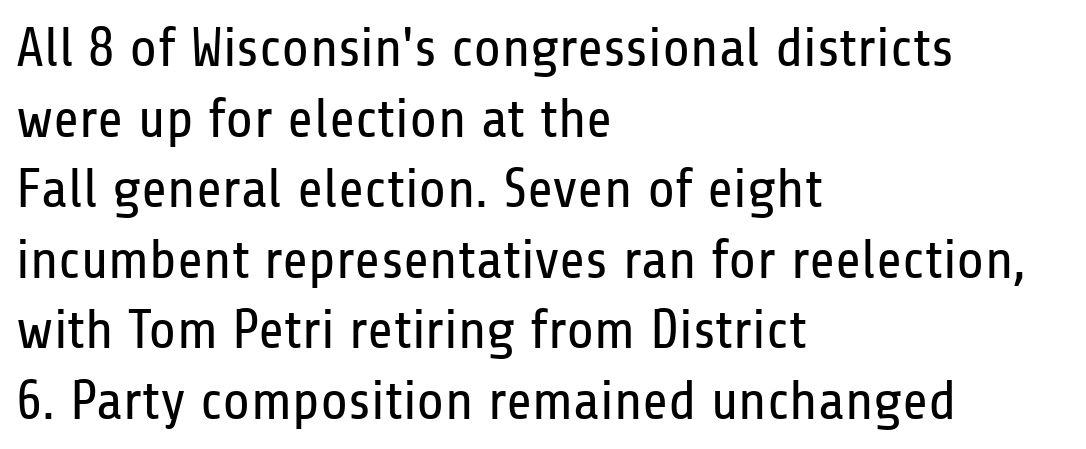
{"serif": "no", "italic": "no", "bold": "no", "weight": "regular", "width": "condensed", "stroke_contrast": "low", "x_height": "medium", "monospaced": "no", "underline": "no", "align": "left", "line_spacing": "normal", "line_spacing_ratio": 1.26, "letter_spacing": "normal", "letter_spacing_em": 0.0, "glyph_px": 56}
